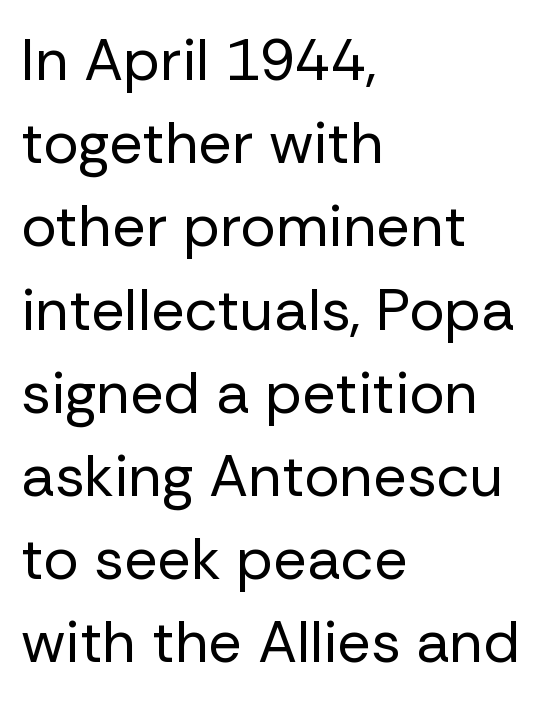
{"serif": "no", "italic": "no", "bold": "no", "weight": "regular", "width": "normal", "stroke_contrast": "low", "x_height": "medium", "monospaced": "no", "underline": "no", "align": "left", "line_spacing": "normal", "line_spacing_ratio": 1.41, "letter_spacing": "normal", "letter_spacing_em": 0.0, "glyph_px": 59}
